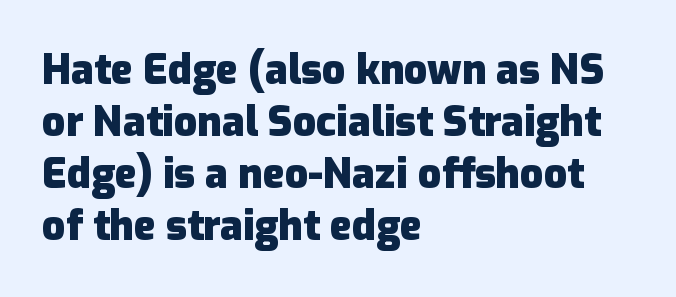
Q: Is the text bold? A: Yes.
Q: Is the text italic (slanted)? A: No, it is upright.
Q: Is the typeface a serif or a sans-serif typeface? A: Sans-serif.
Q: Is the text underlined? A: No.
Q: How is the paragraph aligned? A: Left-aligned.
Q: Is the spacing between letters normal or unusually wide? A: Normal.
Q: Is the spacing between lines tight, normal or loose? A: Normal.
Q: Width (condensed, normal, or wide)? A: Normal.
Q: Stroke contrast? A: Low.
Q: x-height? A: Medium.
Q: Monospaced? A: No.
